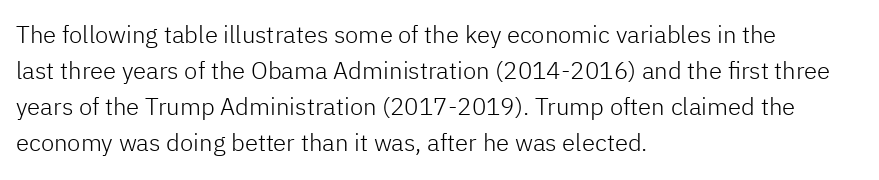
Q: Is the text bold? A: No.
Q: Is the text italic (slanted)? A: No, it is upright.
Q: Is the text underlined? A: No.
Q: How is the paragraph aligned? A: Left-aligned.
Q: Is the spacing between letters normal or unusually wide? A: Normal.
Q: Is the spacing between lines tight, normal or loose? A: Normal.
